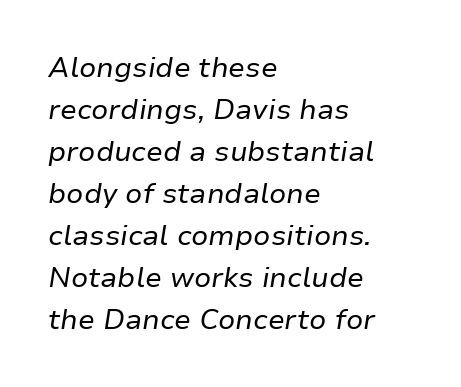
The image shows 28 px regular-weight type, italic (leaning right); set left-aligned, normal line spacing (1.5x), normal letter spacing, not underlined; low stroke contrast and a medium x-height.
